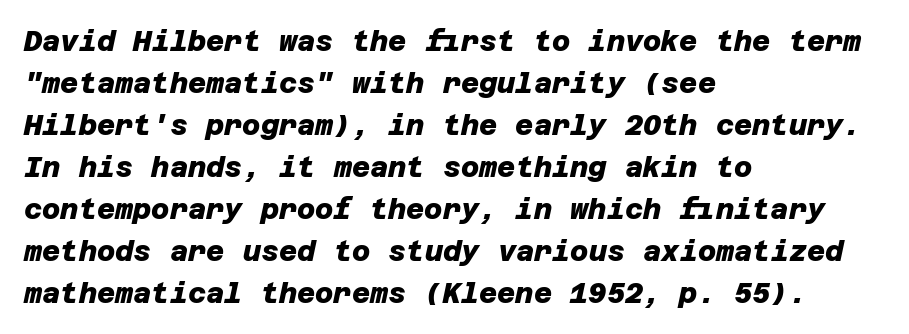
The image shows 28 px heavy sans-serif type; set left-aligned, normal line spacing (1.5x), normal letter spacing, not underlined; low stroke contrast and a large x-height.
